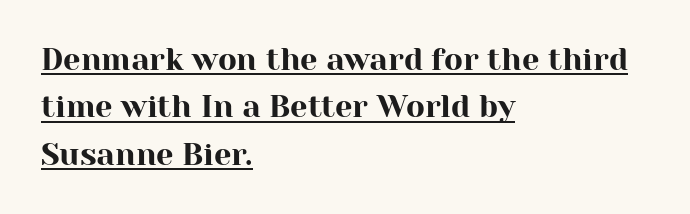
The image shows 31 px serif type, upright; set left-aligned, normal line spacing (1.53x), normal letter spacing, underlined; high stroke contrast and a medium x-height.
